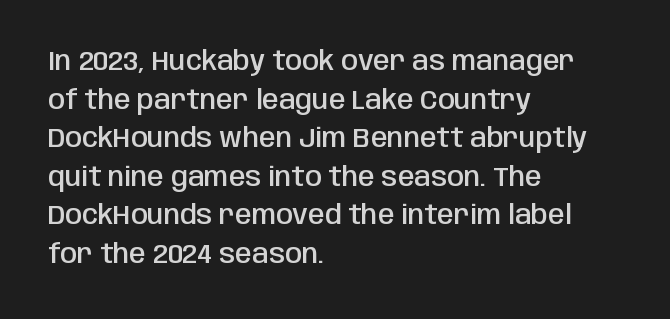
Q: Is the text bold? A: Semi-bold.
Q: Is the text italic (slanted)? A: No, it is upright.
Q: Is the text underlined? A: No.
Q: How is the paragraph aligned? A: Left-aligned.
Q: Is the spacing between letters normal or unusually wide? A: Normal.
Q: Is the spacing between lines tight, normal or loose? A: Normal.
